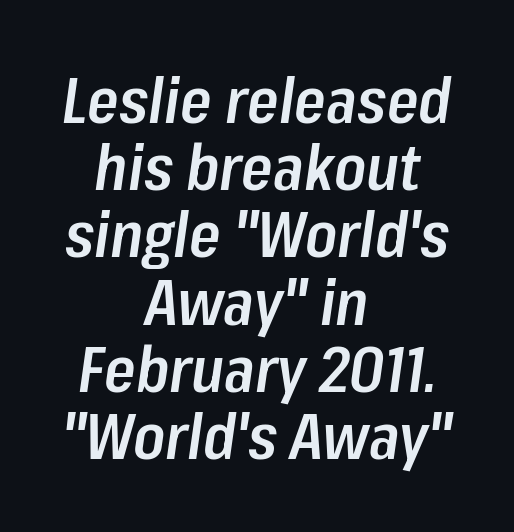
One glance says dense: line gaps are narrower than usual. Bold? Not quite — semibold, heavier than regular but stopping short. The face used here has a pronounced slope to its letters. The type is set solid horizontally, with unmodified tracking. Underlining? Definitely not there.
